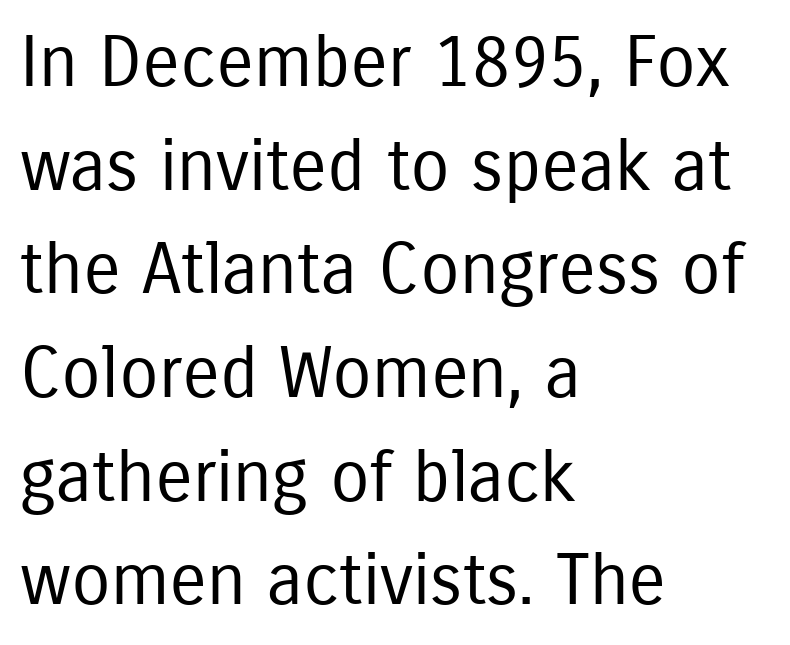
Q: Is the text bold? A: No.
Q: Is the text italic (slanted)? A: No, it is upright.
Q: Is the typeface a serif or a sans-serif typeface? A: Sans-serif.
Q: Is the text underlined? A: No.
Q: How is the paragraph aligned? A: Left-aligned.
Q: Is the spacing between letters normal or unusually wide? A: Normal.
Q: Is the spacing between lines tight, normal or loose? A: Normal.
Q: Width (condensed, normal, or wide)? A: Condensed.
Q: Stroke contrast? A: Low.
Q: x-height? A: Medium.
Q: Monospaced? A: No.
